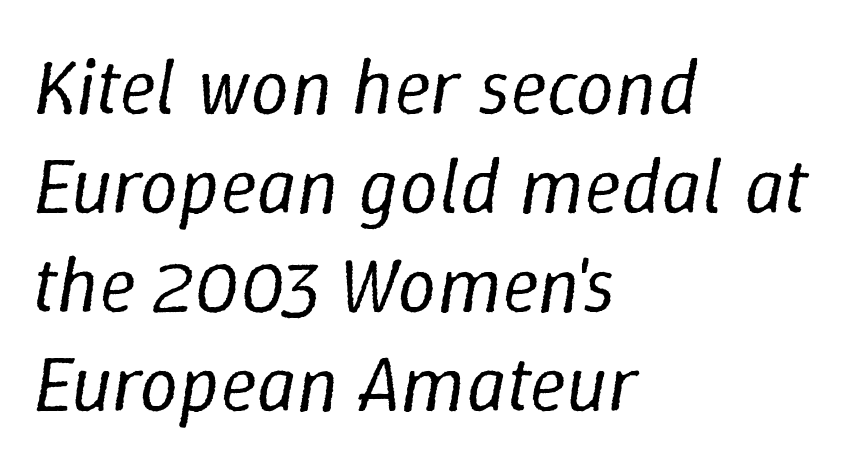
Q: Is the text bold? A: No.
Q: Is the text italic (slanted)? A: Yes, it leans right by about 9 degrees.
Q: Is the text underlined? A: No.
Q: How is the paragraph aligned? A: Left-aligned.
Q: Is the spacing between letters normal or unusually wide? A: Normal.
Q: Is the spacing between lines tight, normal or loose? A: Normal.
Q: Width (condensed, normal, or wide)? A: Normal.
Q: Stroke contrast? A: Low.
Q: x-height? A: Medium.
Q: Monospaced? A: No.
